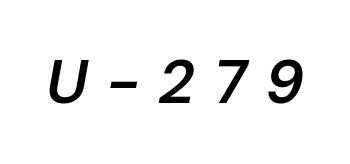
The font is running at a semibold setting, under full bold. Loose tracking; the words dissolve into strings of separated letters. Rule under the text: the space is simply empty. Would a proofreader flag this as italicized? Yes.
